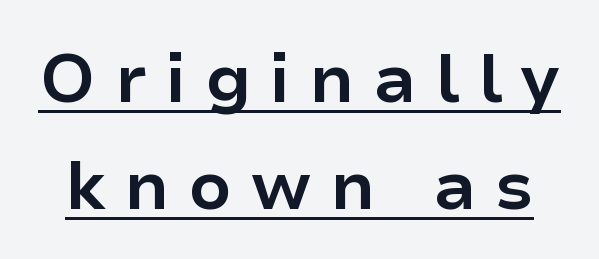
{"serif": "no", "italic": "no", "bold": "yes", "weight": "bold", "width": "normal", "stroke_contrast": "low", "x_height": "medium", "monospaced": "no", "underline": "yes", "line_spacing": "normal", "line_spacing_ratio": 1.55, "letter_spacing": "wide", "letter_spacing_em": 0.27, "glyph_px": 69}
